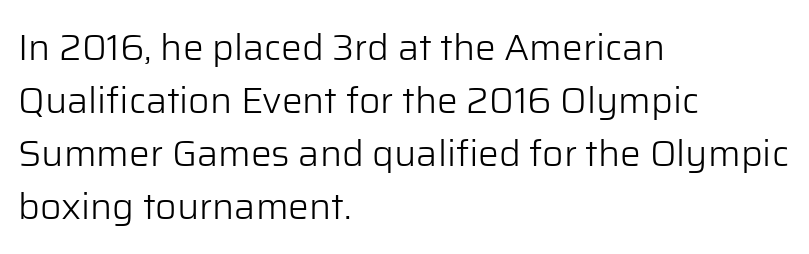
Q: Is the text bold? A: No.
Q: Is the text italic (slanted)? A: No, it is upright.
Q: Is the typeface a serif or a sans-serif typeface? A: Sans-serif.
Q: Is the text underlined? A: No.
Q: How is the paragraph aligned? A: Left-aligned.
Q: Is the spacing between letters normal or unusually wide? A: Normal.
Q: Is the spacing between lines tight, normal or loose? A: Normal.
Q: Width (condensed, normal, or wide)? A: Normal.
Q: Stroke contrast? A: Low.
Q: x-height? A: Medium.
Q: Monospaced? A: No.
